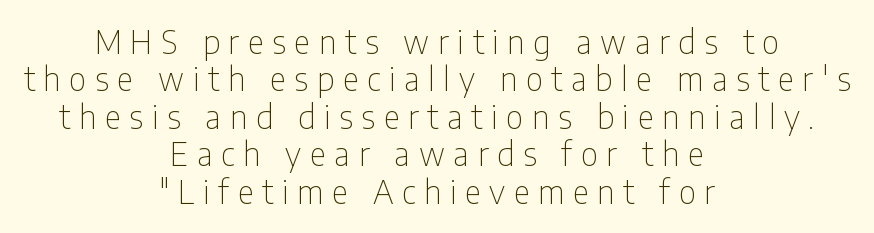
The image shows 32 px thin, condensed sans-serif type, upright; set centered, line spacing 1.17x, unusually wide letter spacing (+0.27 em), not underlined; low stroke contrast and a medium x-height.
